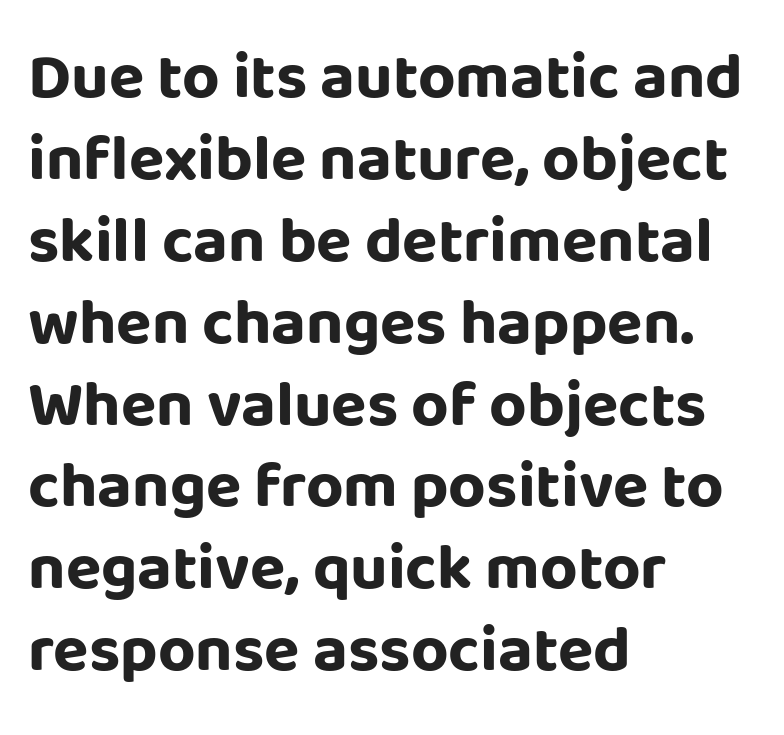
Q: Is the text bold? A: Yes.
Q: Is the text italic (slanted)? A: No, it is upright.
Q: Is the typeface a serif or a sans-serif typeface? A: Sans-serif.
Q: Is the text underlined? A: No.
Q: How is the paragraph aligned? A: Left-aligned.
Q: Is the spacing between letters normal or unusually wide? A: Normal.
Q: Is the spacing between lines tight, normal or loose? A: Normal.
Q: Width (condensed, normal, or wide)? A: Normal.
Q: Stroke contrast? A: Low.
Q: x-height? A: Large.
Q: Monospaced? A: No.
